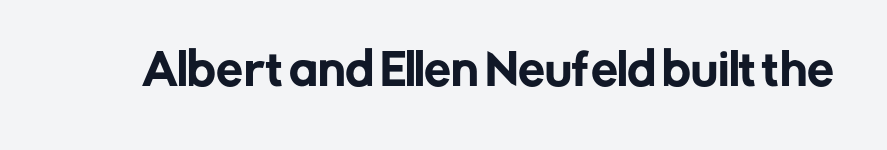
The image shows 43 px sans-serif type, upright; set normal letter spacing, not underlined; low stroke contrast and a medium x-height.
